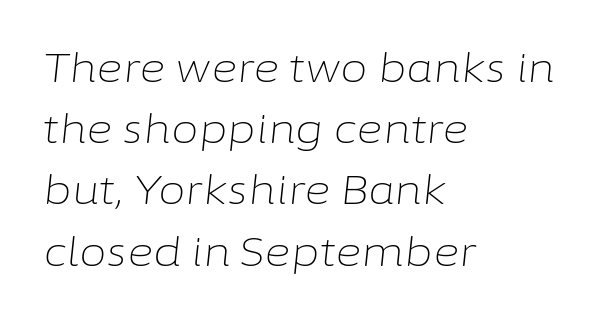
It's the slanting kind of type. Summary of vertical rhythm: regular, with standard interline spacing. Alignment: flush left. Weight: in the light-to-regular range. The area under the type is left untouched.
